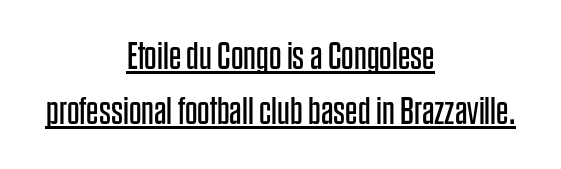
{"serif": "no", "italic": "no", "bold": "no", "weight": "regular", "width": "condensed", "stroke_contrast": "low", "x_height": "large", "monospaced": "no", "underline": "yes", "align": "center", "line_spacing": "normal", "line_spacing_ratio": 1.41, "letter_spacing": "normal", "letter_spacing_em": 0.0, "glyph_px": 39}
